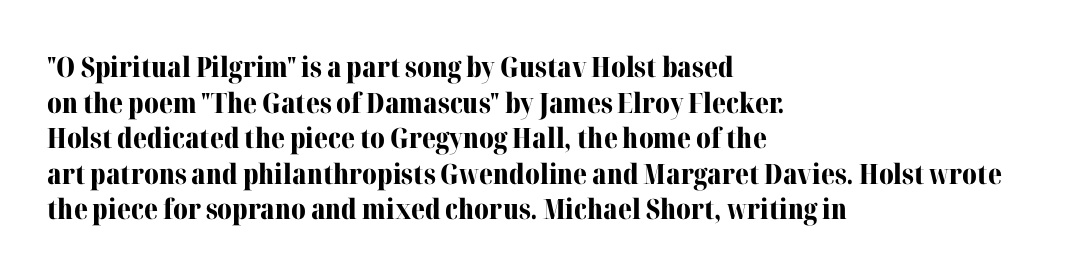
Successive baselines arrive at the customary interval. Letters rest on an invisible, unmarked baseline. A roman cut, with each character standing at attention. Here the glyphs are tracked normally, forming tight word shapes.
